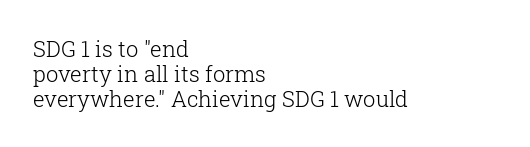
{"italic": "no", "bold": "no", "underline": "no", "align": "left", "line_spacing": "tight", "line_spacing_ratio": 1.14, "letter_spacing": "normal", "letter_spacing_em": 0.0, "glyph_px": 22}
